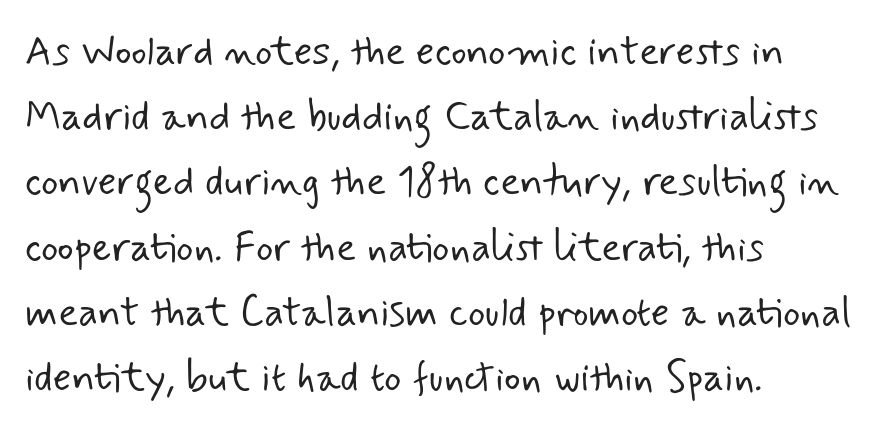
{"serif": "no", "bold": "no", "weight": "light", "width": "normal", "stroke_contrast": "low", "x_height": "small", "monospaced": "no", "underline": "no", "align": "left", "line_spacing": "normal", "line_spacing_ratio": 1.59, "letter_spacing": "normal", "letter_spacing_em": 0.0, "glyph_px": 41}
